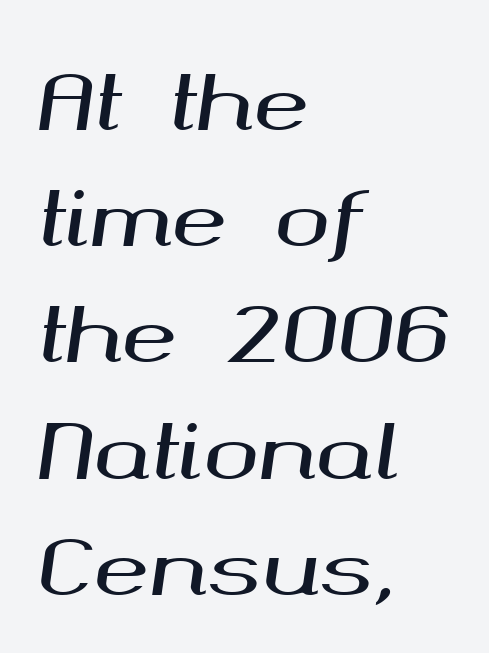
Q: Is the text italic (slanted)? A: Yes, it leans right by about 8 degrees.
Q: Is the text underlined? A: No.
Q: How is the paragraph aligned? A: Left-aligned.
Q: Is the spacing between letters normal or unusually wide? A: Normal.
Q: Is the spacing between lines tight, normal or loose? A: Normal.
Q: Width (condensed, normal, or wide)? A: Wide.
Q: Stroke contrast? A: Medium.
Q: x-height? A: Medium.
Q: Monospaced? A: No.
